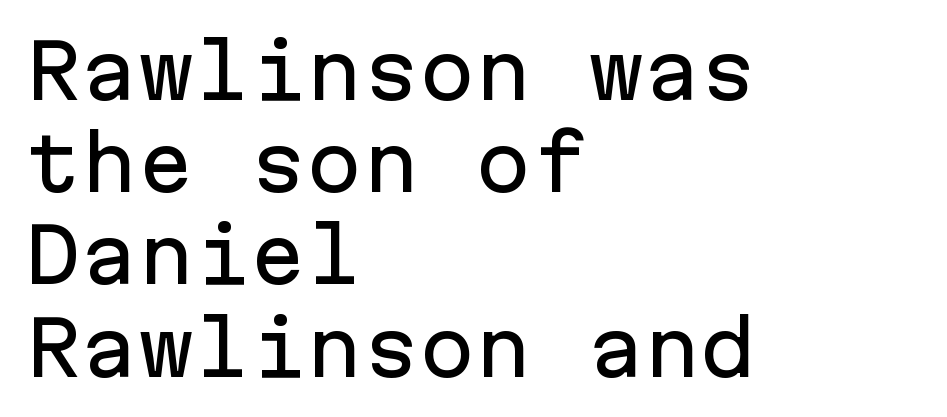
{"serif": "no", "italic": "no", "width": "normal", "stroke_contrast": "low", "x_height": "medium", "monospaced": "yes", "underline": "no", "align": "left", "line_spacing_ratio": 1.23, "letter_spacing": "normal", "letter_spacing_em": 0.0, "glyph_px": 75}
